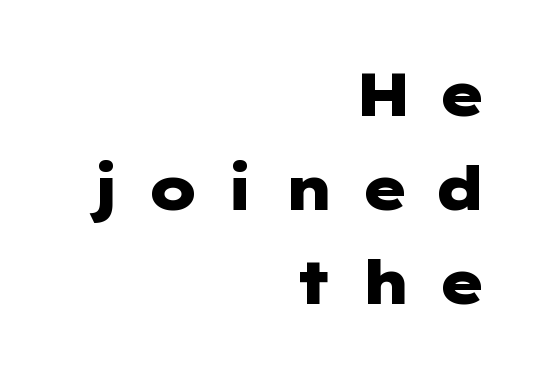
Heavy-handed strokes throughout: this text is bold. A roman cut, with each character standing at attention. Horizontal bands of white between lines are of average thickness. This sample uses expanded letter spacing, leaving extra air between glyphs. Line endings align vertically; line beginnings do not.
